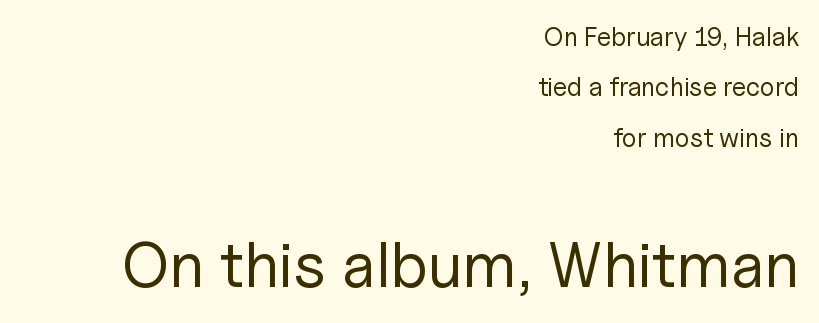
{"serif": "no", "italic": "no", "bold": "no", "weight": "regular", "width": "normal", "stroke_contrast": "low", "x_height": "medium", "monospaced": "no", "underline": "no", "align": "right", "line_spacing": "loose", "line_spacing_ratio": 1.94, "letter_spacing": "normal", "letter_spacing_em": 0.0, "larger_block": "second", "size_ratio": 2.46, "glyph_px": 64}
